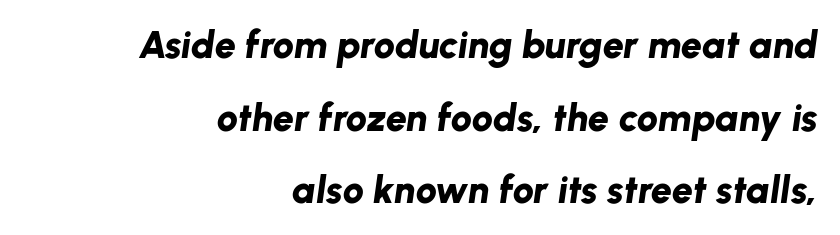
{"italic": "yes", "lean": "right", "slant_degrees": 8, "bold": "yes", "weight": "bold", "width": "normal", "stroke_contrast": "low", "x_height": "medium", "monospaced": "no", "underline": "no", "align": "right", "line_spacing": "loose", "line_spacing_ratio": 1.91, "letter_spacing": "normal", "letter_spacing_em": 0.0, "glyph_px": 38}
